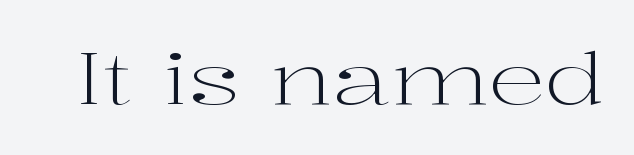
The image shows 71 px light, wide serif type, upright; set normal letter spacing, not underlined; high stroke contrast and a medium x-height.
